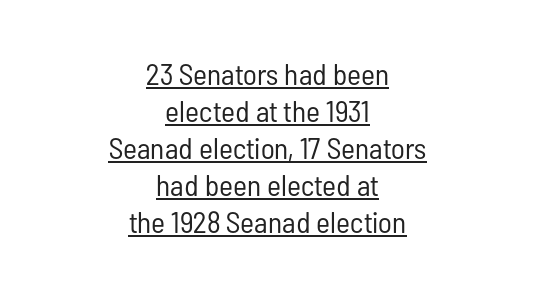
{"serif": "no", "italic": "no", "bold": "no", "weight": "regular", "width": "condensed", "stroke_contrast": "low", "x_height": "medium", "monospaced": "no", "underline": "yes", "align": "center", "line_spacing_ratio": 1.23, "letter_spacing": "normal", "letter_spacing_em": 0.0, "glyph_px": 30}
